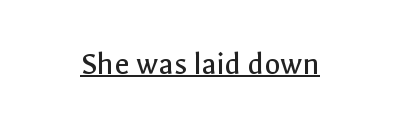
A rule runs beneath these lines of type. Classification — sans serif. When letters stand straight like this, we call the style roman or upright. Stroke thickness stays within the range of a standard reading face or lighter. Proportional: the letters do not fall into vertical columns. The type is set solid horizontally, with unmodified tracking.
